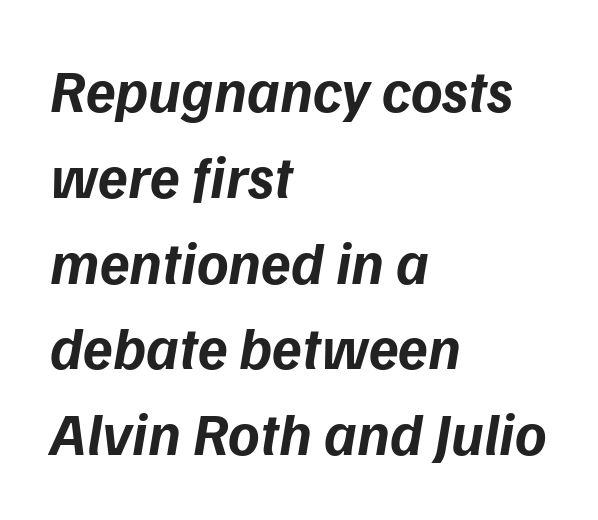
What stands out about the letter spacing? Nothing — it is the standard amount. This sample is left-justified, so line endings fall wherever the words run out. Slant detected: the letters are inclined. Words float on clear page, feet unadorned. On the weight axis this lands at bold, roughly 700.
